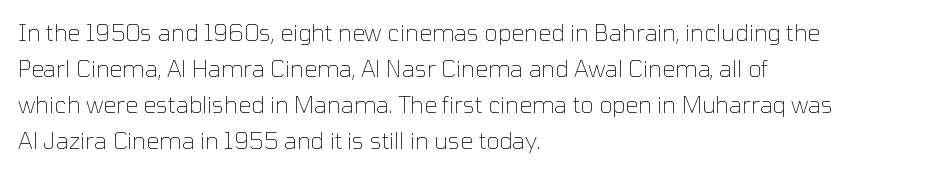
Q: Is the text bold? A: No.
Q: Is the text italic (slanted)? A: No, it is upright.
Q: Is the text underlined? A: No.
Q: How is the paragraph aligned? A: Left-aligned.
Q: Is the spacing between letters normal or unusually wide? A: Normal.
Q: Is the spacing between lines tight, normal or loose? A: Normal.
